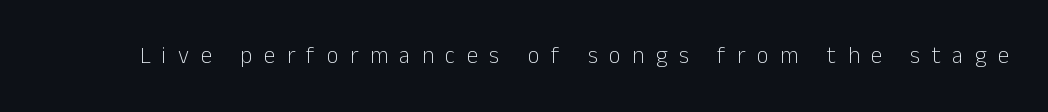
{"italic": "no", "bold": "no", "underline": "no", "letter_spacing": "wide", "letter_spacing_em": 0.5, "glyph_px": 23}
